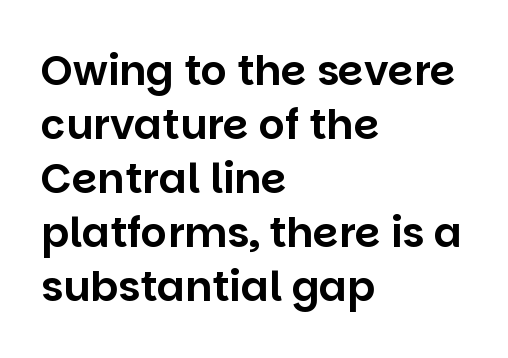
{"serif": "no", "italic": "no", "width": "normal", "stroke_contrast": "low", "x_height": "large", "monospaced": "no", "underline": "no", "align": "left", "line_spacing": "normal", "line_spacing_ratio": 1.32, "letter_spacing": "normal", "letter_spacing_em": 0.0, "glyph_px": 41}
